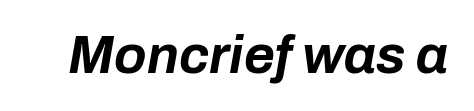
Q: Is the text bold? A: Yes.
Q: Is the text italic (slanted)? A: Yes, it leans right by about 10 degrees.
Q: Is the text underlined? A: No.
Q: Is the spacing between letters normal or unusually wide? A: Normal.
Q: Width (condensed, normal, or wide)? A: Normal.
Q: Stroke contrast? A: Low.
Q: x-height? A: Medium.
Q: Monospaced? A: No.
